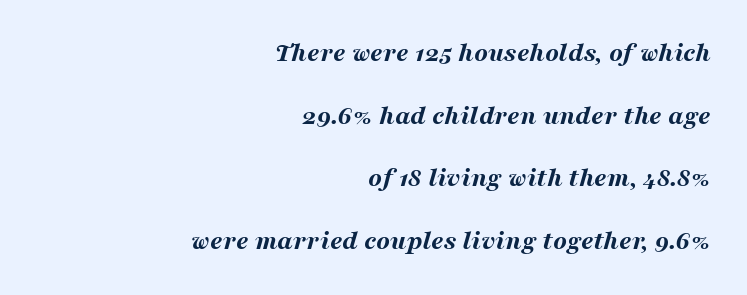
Baseline-to-baseline distance is far greater than the letter height. Is the type slanted? Yes — the strokes lean at a clear angle. Students, this is bold: see how much ink each stroke carries. Horizontally, the lines are justified to the trailing edge only. Students, note that the glyphs here touch the page at normal intervals.
